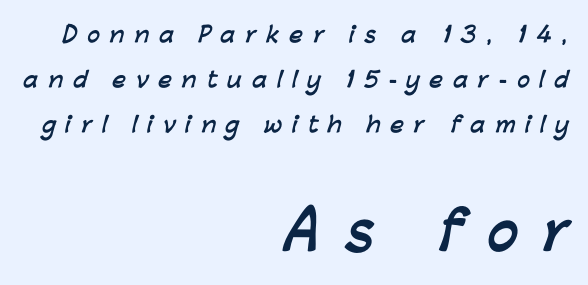
The image shows 52 px semibold sans-serif type; set right-aligned, loose line spacing (2.15x), unusually wide letter spacing (+0.47 em), not underlined; the second (bottom) block is 2.48x larger; low stroke contrast and a medium x-height.
